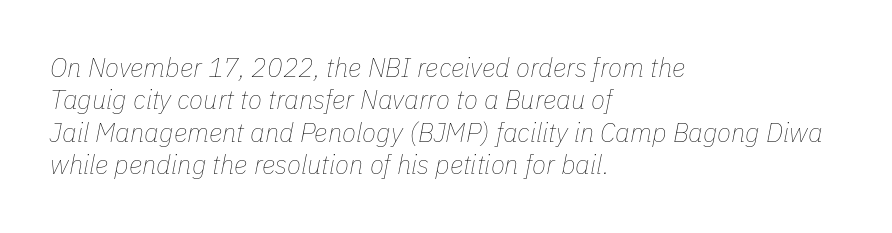
{"italic": "yes", "lean": "right", "slant_degrees": 11, "bold": "no", "underline": "no", "align": "left", "line_spacing": "normal", "line_spacing_ratio": 1.25, "letter_spacing": "normal", "letter_spacing_em": 0.0, "glyph_px": 26}
